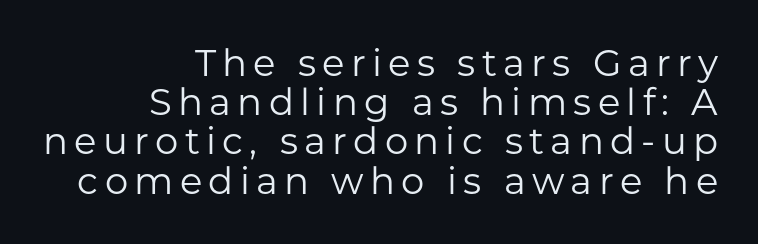
The image shows 37 px regular-weight sans-serif type, upright; set right-aligned, tight line spacing (1.06x), not underlined; low stroke contrast and a medium x-height.
